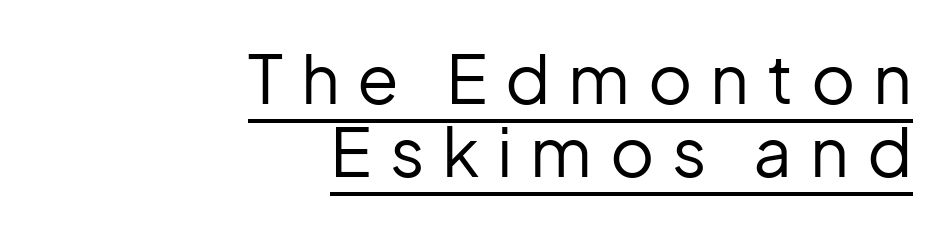
Characters follow at a spacing far wider than the type designer built in. Heaviness? Minimal to ordinary, like unemphasized prose. The rendering uses natural spacing where letterforms have individual widths. A roman cut, with each character standing at attention. Leading is clearly below the norm, producing a dense column. Type style note: lacks serifs.
